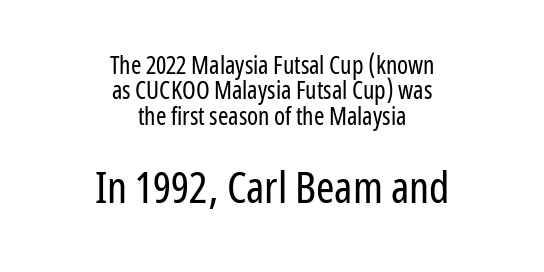
Layout note: lines centered. The font's upright variant was chosen for this text. These two chunks differ in scale, with the bottom chunk taking the larger measure. Leading is clearly below the norm, producing a dense column. In terms of letterform style, serifs are entirely absent. A typesetter would call this proportional, since set widths differ per character.
